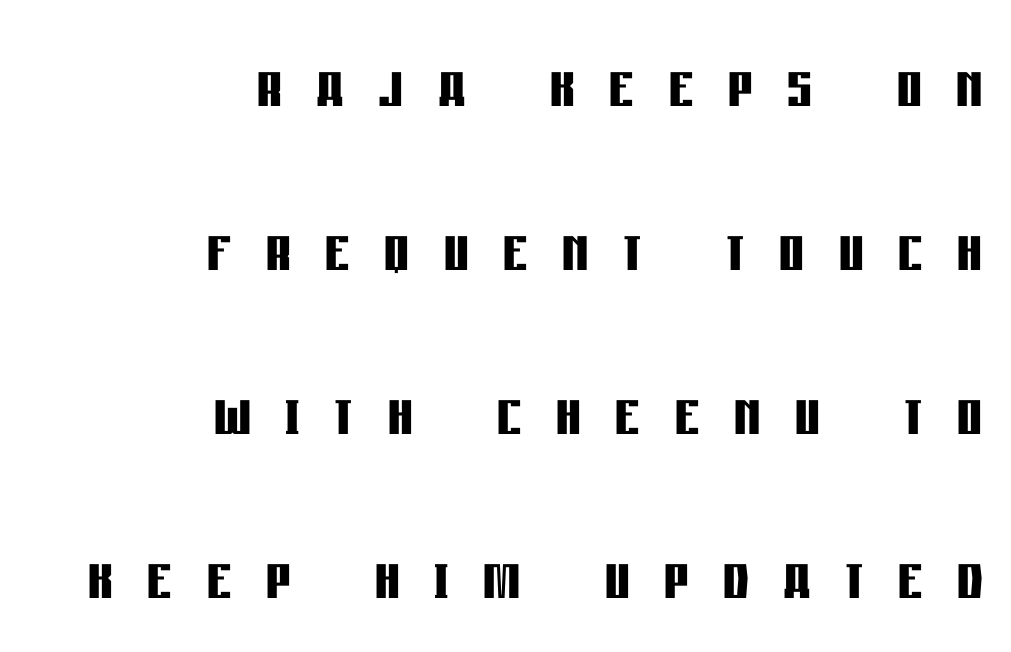
Q: Is the text bold? A: Yes.
Q: Is the text italic (slanted)? A: No, it is upright.
Q: Is the typeface a serif or a sans-serif typeface? A: Sans-serif.
Q: Is the text underlined? A: No.
Q: How is the paragraph aligned? A: Right-aligned.
Q: Is the spacing between letters normal or unusually wide? A: Unusually wide.
Q: Is the spacing between lines tight, normal or loose? A: Loose.
Q: Width (condensed, normal, or wide)? A: Condensed.
Q: Stroke contrast? A: Low.
Q: x-height? A: Large.
Q: Monospaced? A: No.
